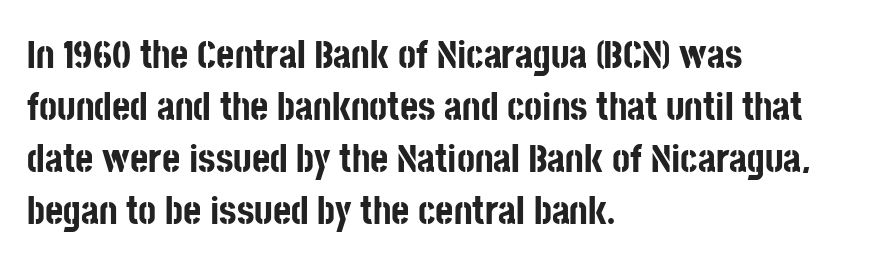
{"serif": "no", "italic": "no", "bold": "yes", "weight": "bold", "width": "condensed", "stroke_contrast": "low", "x_height": "large", "monospaced": "no", "underline": "no", "align": "left", "line_spacing": "normal", "line_spacing_ratio": 1.33, "letter_spacing": "normal", "letter_spacing_em": 0.0, "glyph_px": 39}
